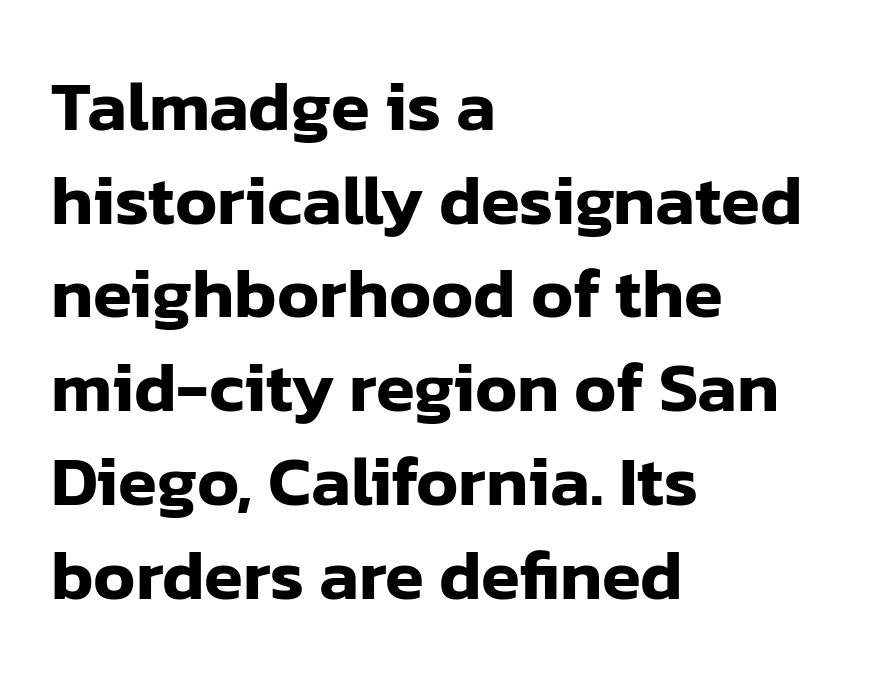
{"serif": "no", "italic": "no", "width": "normal", "stroke_contrast": "low", "x_height": "medium", "monospaced": "no", "underline": "no", "align": "left", "line_spacing": "normal", "line_spacing_ratio": 1.32, "letter_spacing": "normal", "letter_spacing_em": 0.0, "glyph_px": 71}
